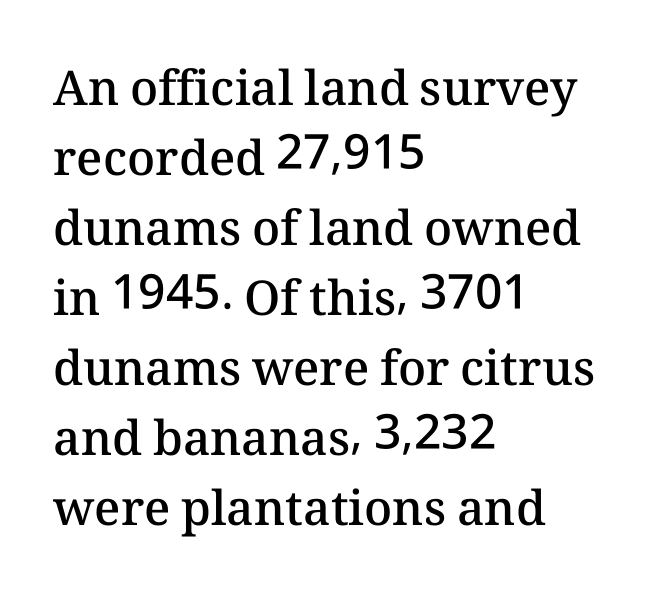
Is the block centered? No — it sits flush against the left margin. The words here are not underlined. Think of a printed novel: that variable character pitch is what you see here. Each word holds together tightly as a unit, with standard inter-letter gaps. Students, observe: this is what conventionally led text looks like. Upright lettering throughout.
